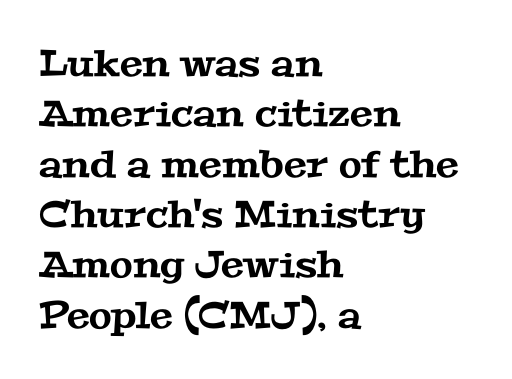
The rendering uses natural spacing where letterforms have individual widths. Notice how descenders clear the ascenders below comfortably — that's standard leading. The setting favours the left margin, as ordinary paragraphs usually do. Students, note that the glyphs here touch the page at normal intervals. The passage shown is not underscored anywhere.
